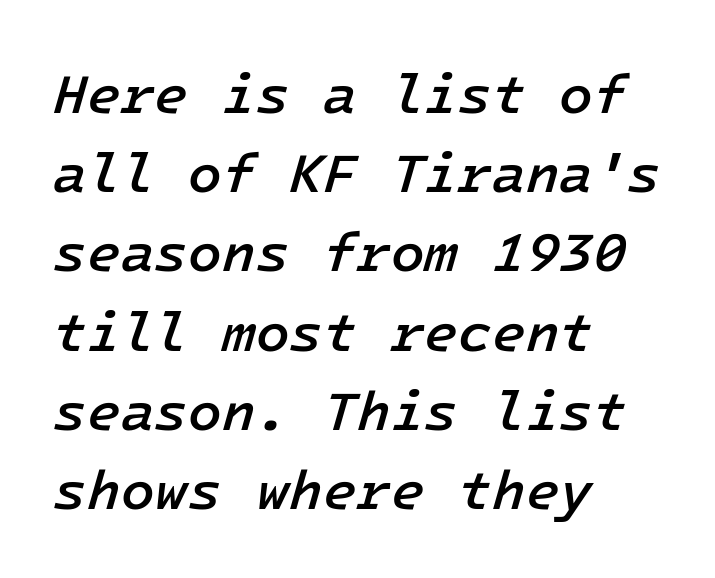
The image shows 55 px semibold type, italic (leaning right); set left-aligned, normal line spacing (1.44x), normal letter spacing, not underlined; low stroke contrast and a medium x-height.
